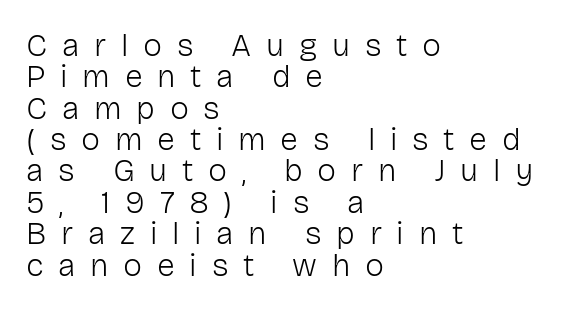
Spacing verdict: proportional, widths tailored to each character. The string is rendered with underlining switched off. The face used here is a sans, in the tradition of grotesques and geometrics. The paragraph has a hard left edge and a soft right edge. No letter is thick-stroked: the sample isn't bold. Someone cranked the tracking dial way up on this one.
